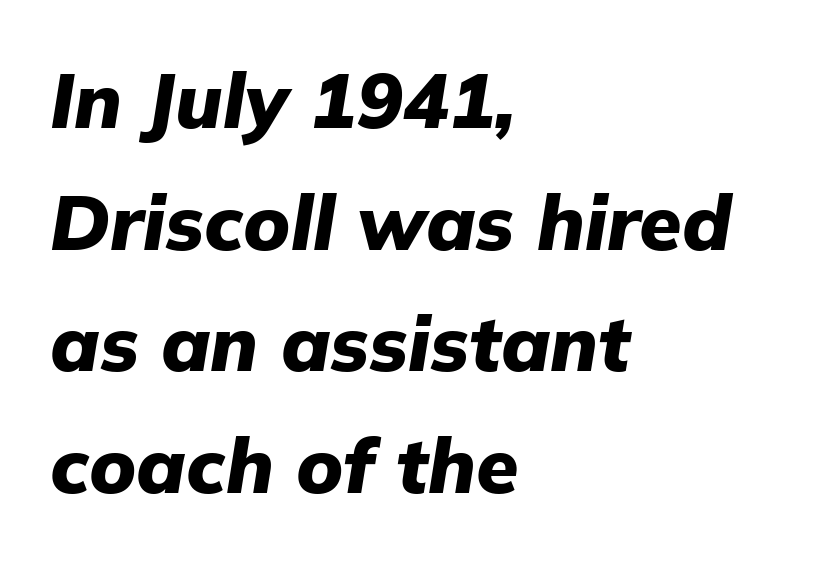
Q: Is the text bold? A: Yes.
Q: Is the text italic (slanted)? A: Yes, it leans right by about 9 degrees.
Q: Is the text underlined? A: No.
Q: How is the paragraph aligned? A: Left-aligned.
Q: Is the spacing between letters normal or unusually wide? A: Normal.
Q: Is the spacing between lines tight, normal or loose? A: Normal.
Q: Width (condensed, normal, or wide)? A: Normal.
Q: Stroke contrast? A: Low.
Q: x-height? A: Medium.
Q: Monospaced? A: No.
